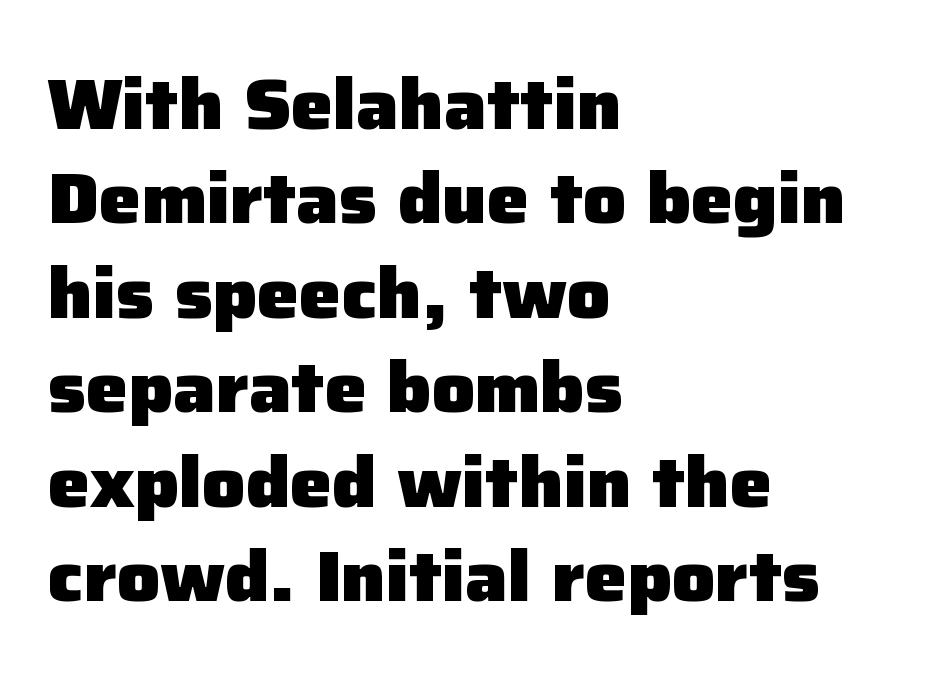
The image shows 71 px heavy sans-serif type, upright; set left-aligned, normal line spacing (1.33x), normal letter spacing, not underlined; low stroke contrast and a medium x-height.
